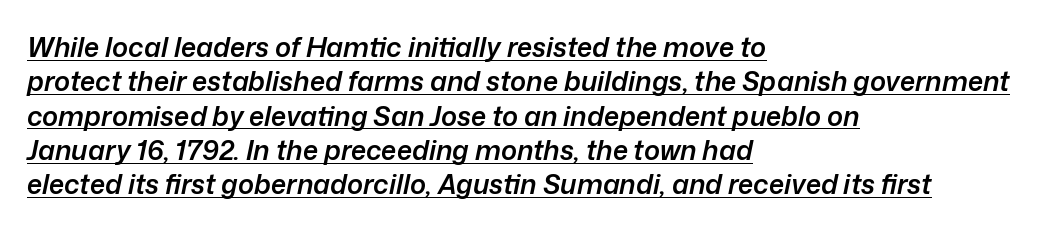
Successive baselines arrive at the customary interval. The rendered words wear a rule along their underside. Compared with typical body copy, the letter spacing here is the same. This is the in-between weight designers call semibold or demi. Slanted lettering throughout.
